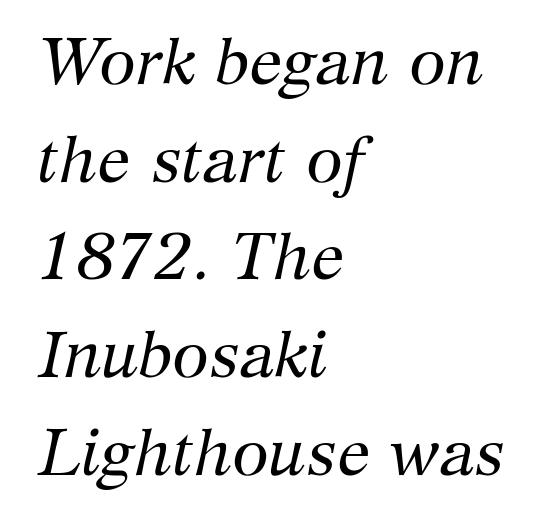
The specimen reads as italic at a glance. These lines are composed in type with serifs. Each letter keeps its own natural width here, so spacing adapts to shape. Line beginnings align vertically; line endings do not.
